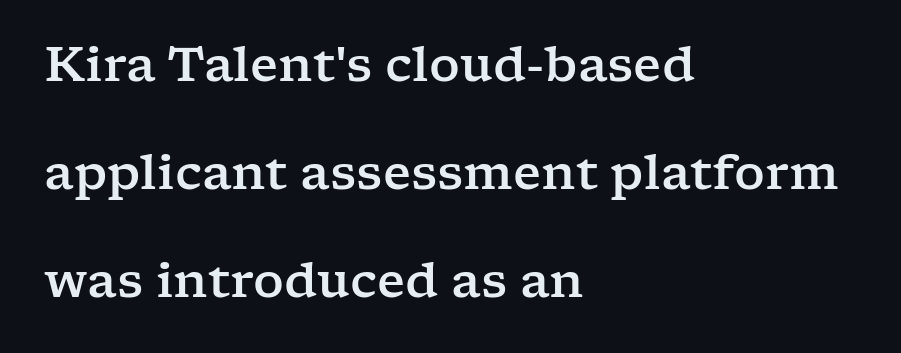
{"serif": "yes", "italic": "no", "width": "wide", "stroke_contrast": "low", "x_height": "medium", "monospaced": "no", "underline": "no", "align": "left", "line_spacing": "loose", "line_spacing_ratio": 2.25, "letter_spacing": "normal", "letter_spacing_em": 0.0, "glyph_px": 48}
